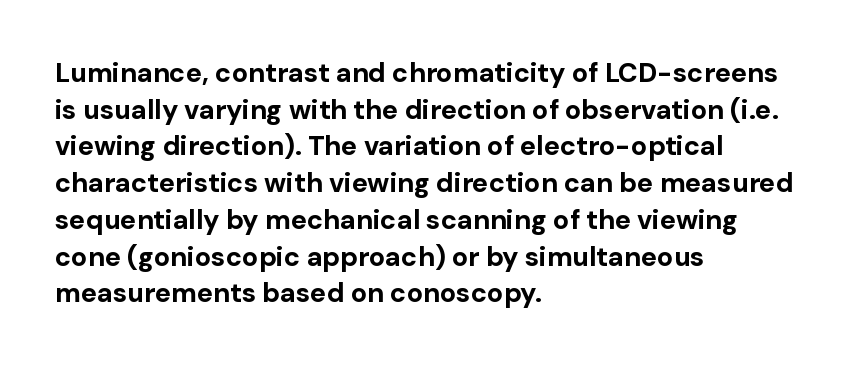
Casual observation: everything's shoved over to the left. Look at the tracking — it's just the regular setting, nothing added. The rendering uses a moderate line-height, typical for paragraphs. Decoration check: the copy has no underline. The face used here has the dense, thick strokes of a bold. The typography opts for an upright posture over an oblique one.
